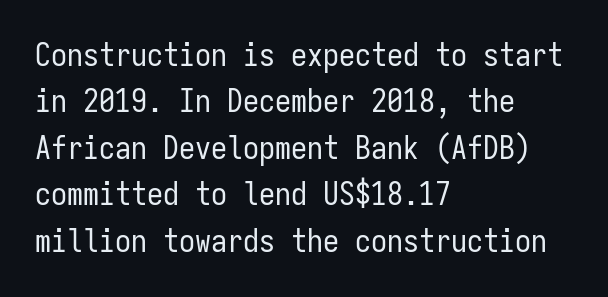
This sample has the even, mechanical cadence of fixed-width lettering. Rendered with straight, roman letterforms. Regarding serifs, this sample does without them. Unmarked baselines from the first word to the last. These lines are set flush left with a ragged right edge. Tracking value appears to be zero — textbook default spacing.
